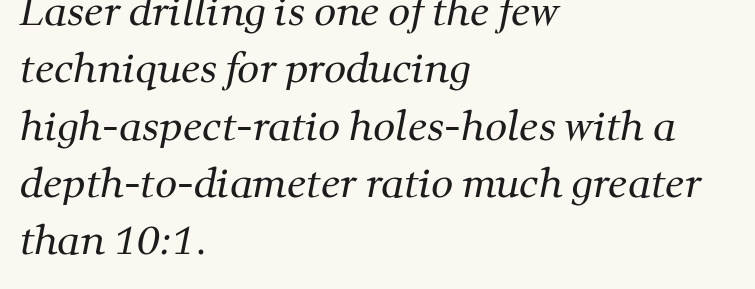
The image shows 39 px regular-weight serif type; set left-aligned, normal line spacing (1.47x), normal letter spacing, not underlined; medium stroke contrast and a medium x-height.
